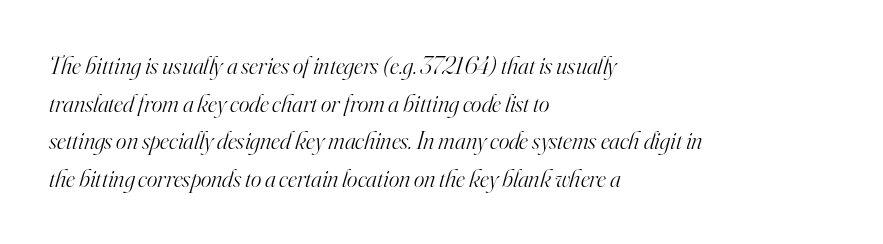
The image shows 25 px text type, italic (leaning right); set left-aligned, normal line spacing (1.51x), normal letter spacing, not underlined.
